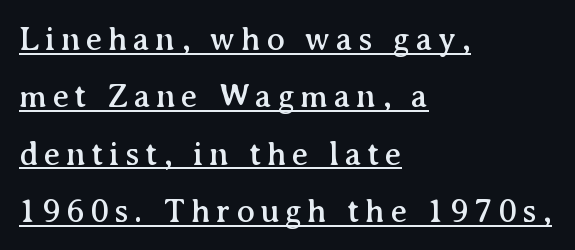
Q: Is the text italic (slanted)? A: No, it is upright.
Q: Is the typeface a serif or a sans-serif typeface? A: Serif.
Q: Is the text underlined? A: Yes.
Q: How is the paragraph aligned? A: Left-aligned.
Q: Is the spacing between lines tight, normal or loose? A: Normal.
Q: Width (condensed, normal, or wide)? A: Normal.
Q: Stroke contrast? A: Medium.
Q: x-height? A: Medium.
Q: Monospaced? A: No.
